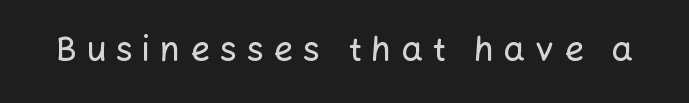
{"serif": "no", "italic": "no", "width": "normal", "stroke_contrast": "low", "x_height": "medium", "monospaced": "no", "underline": "no", "letter_spacing": "wide", "letter_spacing_em": 0.29, "glyph_px": 34}
